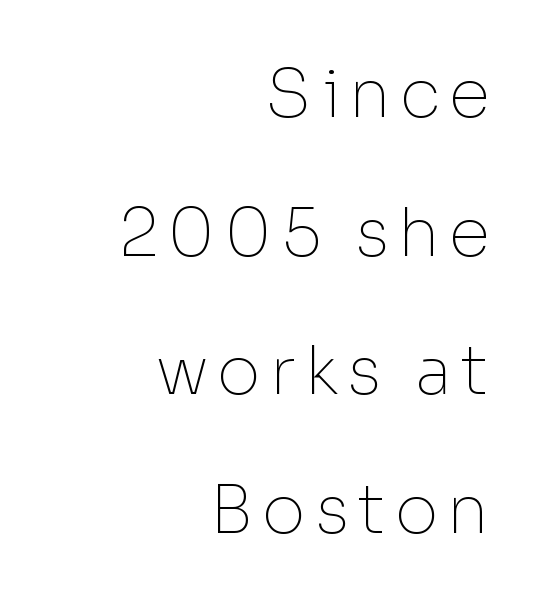
{"serif": "no", "italic": "no", "bold": "no", "weight": "thin", "width": "normal", "stroke_contrast": "low", "x_height": "medium", "monospaced": "no", "underline": "no", "align": "right", "line_spacing": "loose", "line_spacing_ratio": 2.07, "glyph_px": 67}
